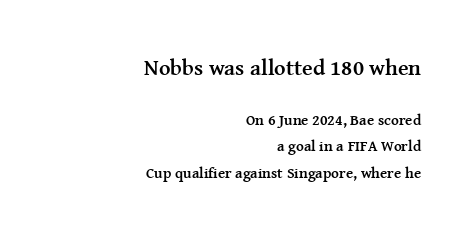
Q: Is the text bold? A: Yes.
Q: Is the text italic (slanted)? A: No, it is upright.
Q: Is the text underlined? A: No.
Q: How is the paragraph aligned? A: Right-aligned.
Q: Is the spacing between letters normal or unusually wide? A: Normal.
Q: Which block of text is set in a larger size, the first (top) or the second (bottom)? A: The first (top) one.
